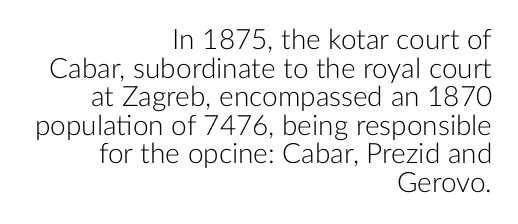
The letters advance in unequal steps, a hallmark of proportional type. Tracking here is standard; glyphs follow each other at the usual distance. The typography opts for an upright posture over an oblique one. Is the stroke heavy? The answer is a plain regular-or-lighter.
